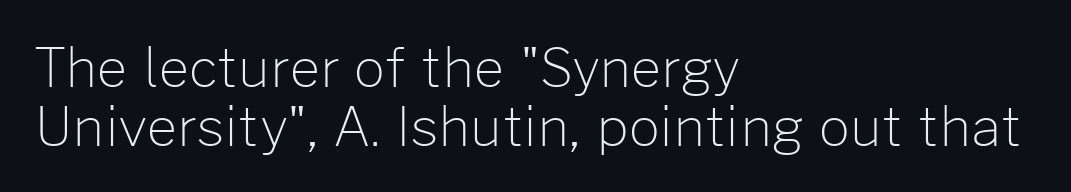
Q: Is the text bold? A: No.
Q: Is the text italic (slanted)? A: No, it is upright.
Q: Is the typeface a serif or a sans-serif typeface? A: Sans-serif.
Q: Is the text underlined? A: No.
Q: How is the paragraph aligned? A: Left-aligned.
Q: Is the spacing between letters normal or unusually wide? A: Normal.
Q: Is the spacing between lines tight, normal or loose? A: Tight.
Q: Width (condensed, normal, or wide)? A: Normal.
Q: Stroke contrast? A: Low.
Q: x-height? A: Medium.
Q: Monospaced? A: No.
